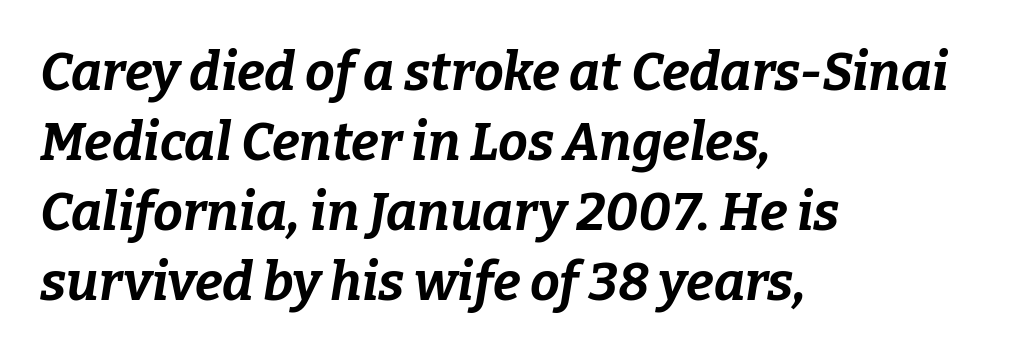
{"italic": "yes", "lean": "right", "slant_degrees": 9, "bold": "yes", "weight": "bold", "width": "normal", "stroke_contrast": "low", "x_height": "medium", "monospaced": "no", "underline": "no", "align": "left", "line_spacing": "normal", "line_spacing_ratio": 1.32, "letter_spacing": "normal", "letter_spacing_em": 0.0, "glyph_px": 53}
